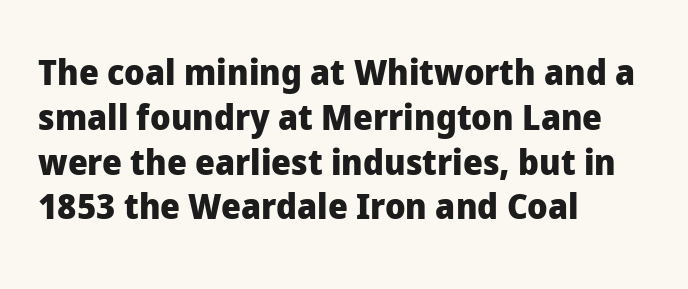
{"serif": "no", "italic": "no", "bold": "yes", "weight": "heavy", "width": "normal", "stroke_contrast": "low", "x_height": "medium", "monospaced": "no", "underline": "no", "align": "left", "line_spacing": "normal", "line_spacing_ratio": 1.28, "letter_spacing": "normal", "letter_spacing_em": 0.0, "glyph_px": 35}
